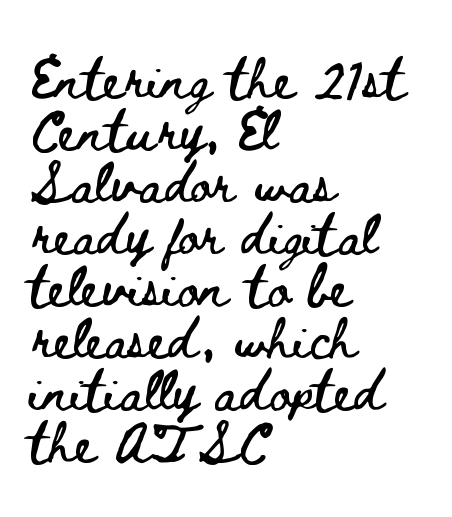
Q: Is the text underlined? A: No.
Q: How is the paragraph aligned? A: Left-aligned.
Q: Is the spacing between letters normal or unusually wide? A: Normal.
Q: Is the spacing between lines tight, normal or loose? A: Normal.
Q: Width (condensed, normal, or wide)? A: Wide.
Q: Stroke contrast? A: Low.
Q: x-height? A: Small.
Q: Monospaced? A: No.
